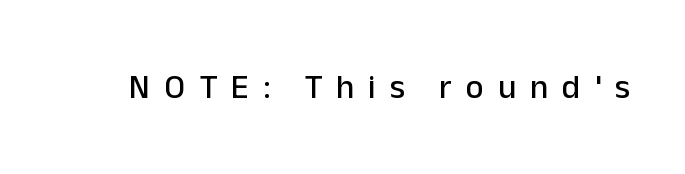
It's the straight-up-and-down kind of type. Plain, unruled lines of type. Letterform terminals end flat and unadorned throughout the passage. Here the glyphs are tracked loosely, breaking word shapes into spaced letters. Here the designer chose a conventional face with non-uniform glyph widths.
